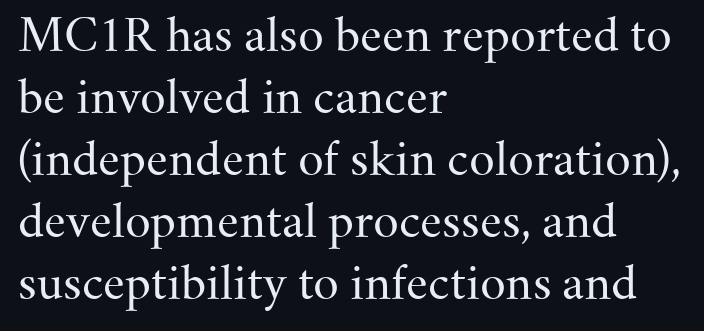
Q: Is the text bold? A: No.
Q: Is the text italic (slanted)? A: No, it is upright.
Q: Is the typeface a serif or a sans-serif typeface? A: Serif.
Q: Is the text underlined? A: No.
Q: How is the paragraph aligned? A: Left-aligned.
Q: Is the spacing between letters normal or unusually wide? A: Normal.
Q: Is the spacing between lines tight, normal or loose? A: Normal.
Q: Width (condensed, normal, or wide)? A: Normal.
Q: Stroke contrast? A: Medium.
Q: x-height? A: Small.
Q: Monospaced? A: No.
